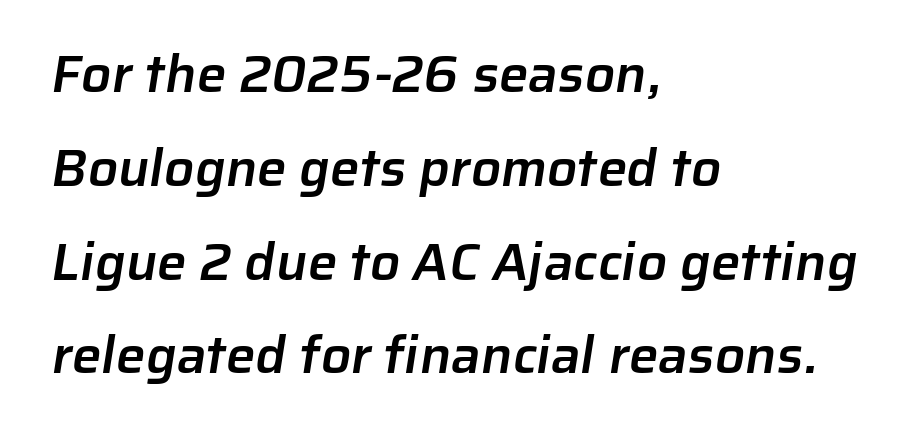
Typeset ragged right — the left edge is the straight one. Proportional: the letters do not fall into vertical columns. These lines carry some extra weight — a demibold, not a full bold. Has an underline been added? It has not. The type is set solid horizontally, with unmodified tracking. The rendering shows plain stroke endings on the letterforms — a sans-serif design.
